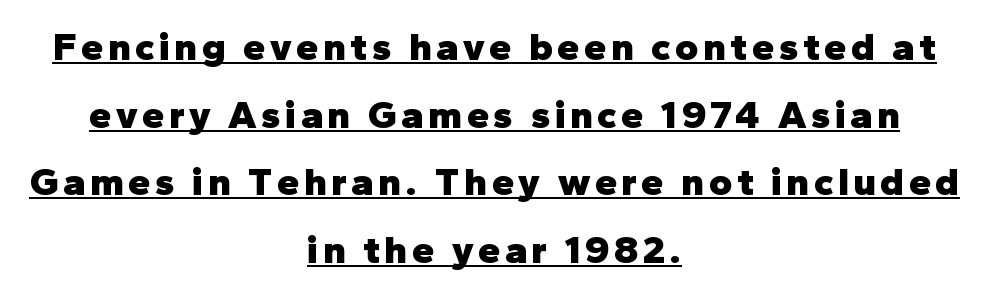
Q: Is the text bold? A: Yes.
Q: Is the text italic (slanted)? A: No, it is upright.
Q: Is the typeface a serif or a sans-serif typeface? A: Sans-serif.
Q: Is the text underlined? A: Yes.
Q: How is the paragraph aligned? A: Centered.
Q: Is the spacing between lines tight, normal or loose? A: Normal.
Q: Width (condensed, normal, or wide)? A: Normal.
Q: Stroke contrast? A: Low.
Q: x-height? A: Medium.
Q: Monospaced? A: No.
